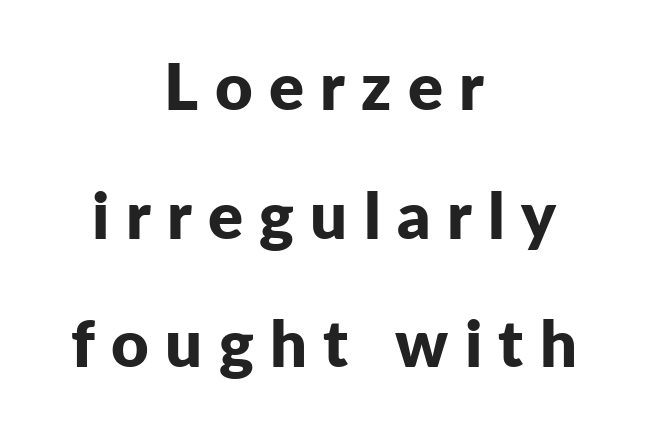
The image shows 65 px bold sans-serif type, upright; set centered, loose line spacing (1.98x), unusually wide letter spacing (+0.25 em), not underlined; low stroke contrast and a medium x-height.
